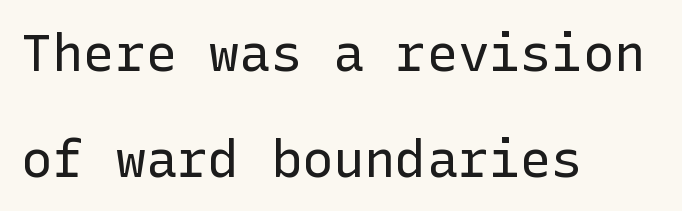
{"serif": "no", "italic": "no", "bold": "no", "weight": "regular", "width": "normal", "stroke_contrast": "low", "x_height": "medium", "underline": "no", "align": "left", "line_spacing": "loose", "line_spacing_ratio": 2.03, "letter_spacing": "normal", "letter_spacing_em": 0.0, "glyph_px": 52}
